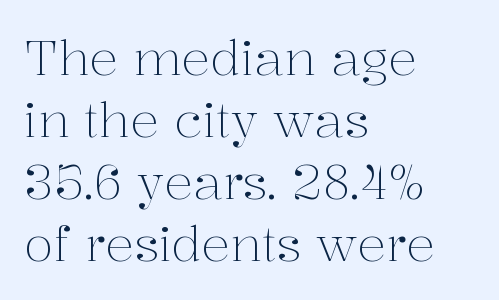
The image shows 48 px light serif type, upright; set left-aligned, normal line spacing (1.29x), normal letter spacing, not underlined; medium stroke contrast and a medium x-height.
